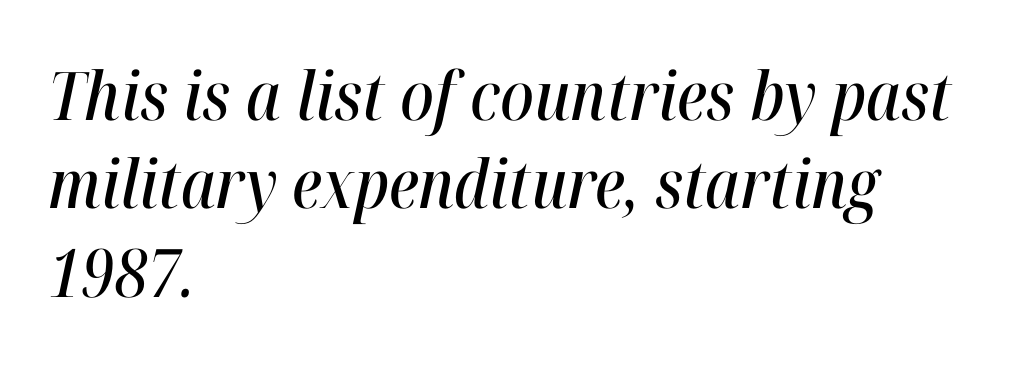
A typesetter would mark this as italic. Spacing verdict: proportional, widths tailored to each character. Honestly, the row spacing looks completely unremarkable. The string is rendered with underlining switched off.
